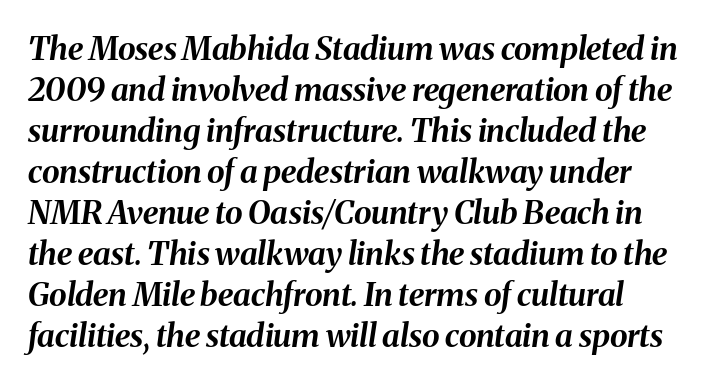
{"italic": "yes", "lean": "right", "slant_degrees": 8, "bold": "yes", "weight": "bold", "width": "normal", "stroke_contrast": "medium", "x_height": "medium", "monospaced": "no", "underline": "no", "line_spacing": "normal", "line_spacing_ratio": 1.28, "letter_spacing": "normal", "letter_spacing_em": 0.0, "glyph_px": 32}
